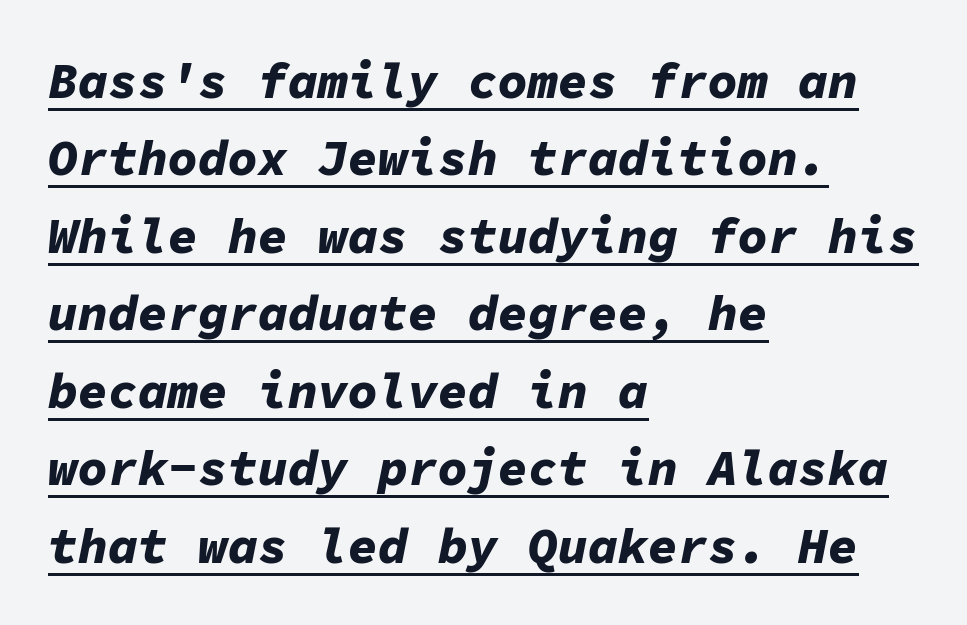
The image shows 50 px bold type, italic (leaning right), monospaced; set left-aligned, normal line spacing (1.55x), normal letter spacing, underlined; low stroke contrast and a medium x-height.
